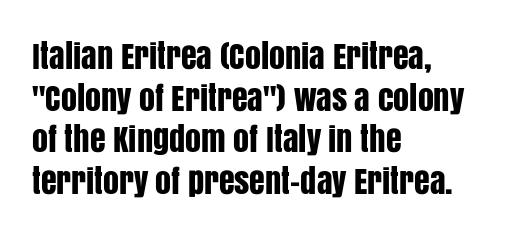
The image shows 32 px condensed sans-serif type, upright; set left-aligned, normal line spacing (1.3x), normal letter spacing, not underlined; low stroke contrast and a large x-height.
